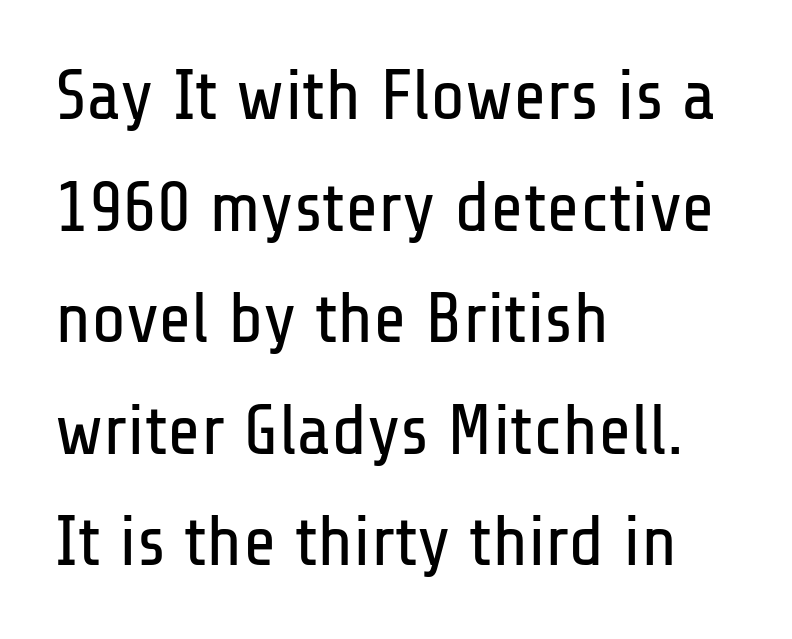
The image shows 72 px regular-weight, condensed sans-serif type, upright; set left-aligned, normal line spacing (1.55x), normal letter spacing, not underlined; low stroke contrast and a medium x-height.
